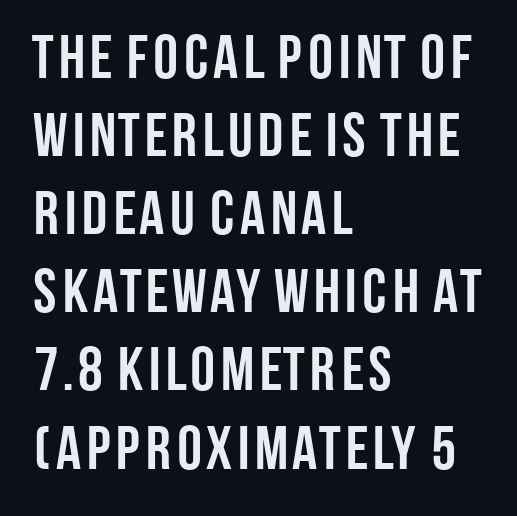
Q: Is the text bold? A: Yes.
Q: Is the text italic (slanted)? A: No, it is upright.
Q: Is the typeface a serif or a sans-serif typeface? A: Sans-serif.
Q: Is the text underlined? A: No.
Q: How is the paragraph aligned? A: Left-aligned.
Q: Is the spacing between letters normal or unusually wide? A: Normal.
Q: Is the spacing between lines tight, normal or loose? A: Normal.
Q: Width (condensed, normal, or wide)? A: Condensed.
Q: Stroke contrast? A: Low.
Q: x-height? A: Large.
Q: Monospaced? A: No.
